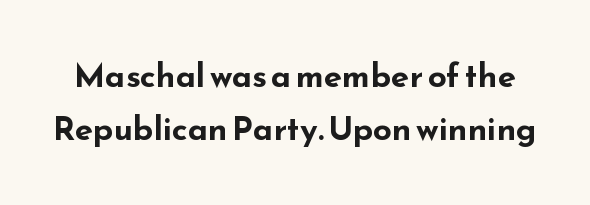
{"serif": "no", "italic": "no", "bold": "yes", "weight": "bold", "width": "wide", "stroke_contrast": "low", "x_height": "small", "monospaced": "no", "underline": "no", "line_spacing": "normal", "line_spacing_ratio": 1.62, "letter_spacing": "normal", "letter_spacing_em": 0.0, "glyph_px": 33}
